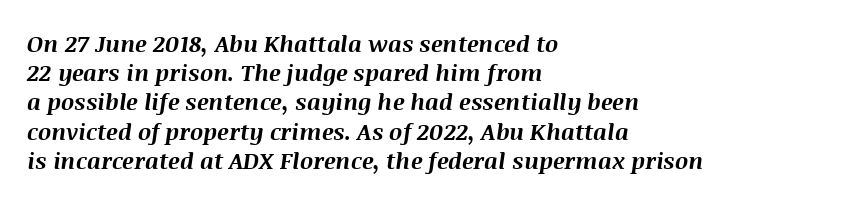
The image shows 23 px bold type, italic (leaning right); set left-aligned, normal line spacing (1.27x), normal letter spacing, not underlined.
